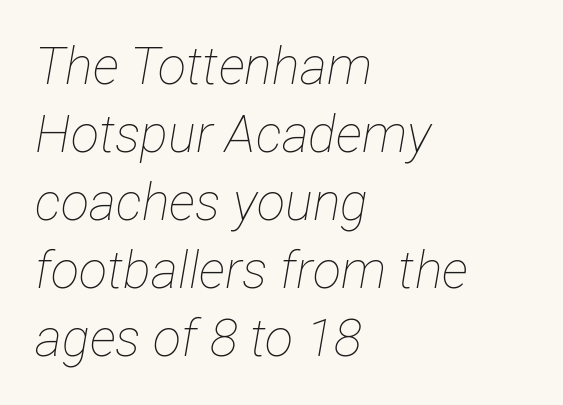
The image shows 52 px thin, condensed type, italic (leaning right); set left-aligned, normal line spacing (1.31x), normal letter spacing, not underlined; low stroke contrast and a medium x-height.
